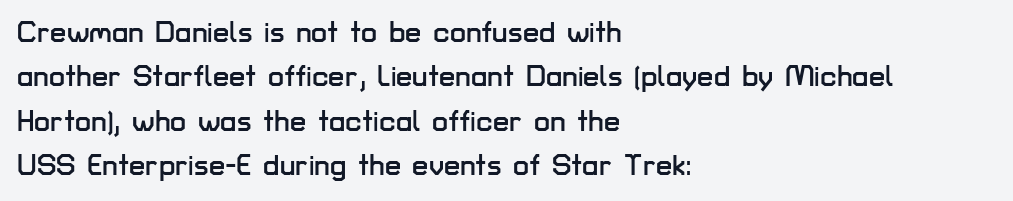
Q: Is the text italic (slanted)? A: No, it is upright.
Q: Is the typeface a serif or a sans-serif typeface? A: Sans-serif.
Q: Is the text underlined? A: No.
Q: How is the paragraph aligned? A: Left-aligned.
Q: Is the spacing between letters normal or unusually wide? A: Normal.
Q: Is the spacing between lines tight, normal or loose? A: Normal.
Q: Width (condensed, normal, or wide)? A: Normal.
Q: Stroke contrast? A: Low.
Q: x-height? A: Medium.
Q: Monospaced? A: No.
